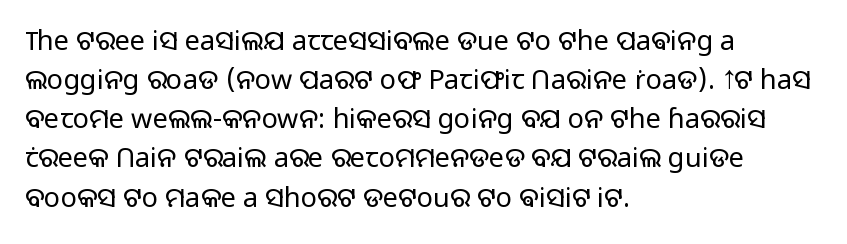
The image shows 27 px text type, upright; set left-aligned, normal line spacing (1.45x), normal letter spacing, not underlined.
